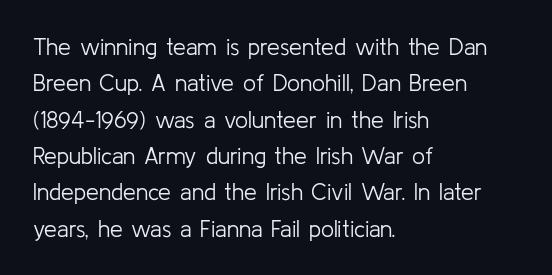
{"italic": "no", "bold": "no", "underline": "no", "align": "left", "line_spacing": "normal", "line_spacing_ratio": 1.58, "letter_spacing": "normal", "letter_spacing_em": 0.0, "glyph_px": 23}
